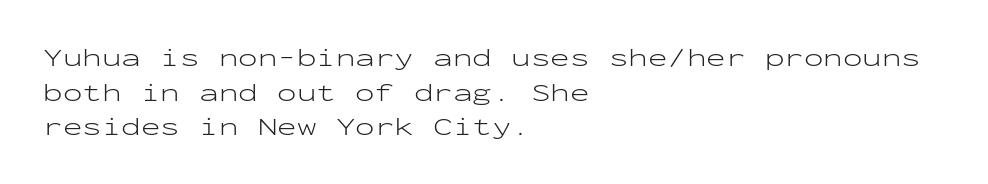
Q: Is the text bold? A: No.
Q: Is the text italic (slanted)? A: No, it is upright.
Q: Is the text underlined? A: No.
Q: How is the paragraph aligned? A: Left-aligned.
Q: Is the spacing between letters normal or unusually wide? A: Normal.
Q: Is the spacing between lines tight, normal or loose? A: Normal.
